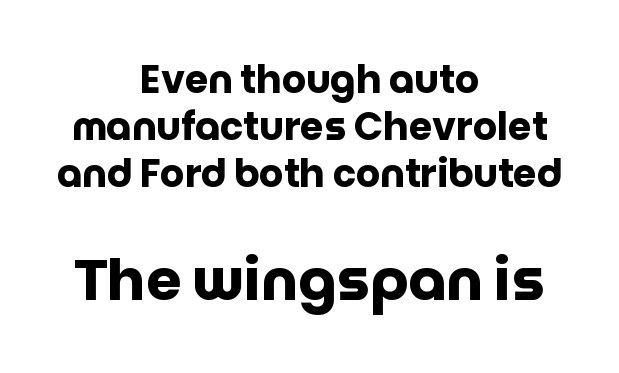
Spacing between characters is what you'd get straight out of the box. It's the straight-up-and-down kind of type. Caption: bold face, heavy strokes. Grotesque or geometric, the face here clearly has no serifs. The glyphs are unaccompanied by any horizontal stroke below them. The face used here appears at its bigger size in the lower chunk.
